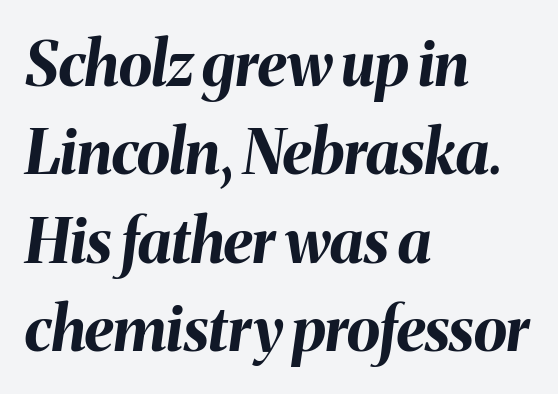
What stands out about the letter spacing? Nothing — it is the standard amount. Do the characters align in a grid? No, the font is proportional. The space directly below the letters is spotless. This sample uses an oblique cut, with every glyph tilted off the vertical.
